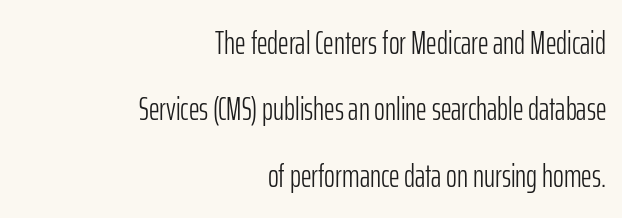
The space beneath each line is pristine and unruled. Looks like regular typesetting: each glyph gets only the width it needs. Horizontally, the lines are justified to the trailing edge only. Honestly, the letter spacing is just normal — you wouldn't notice it.
